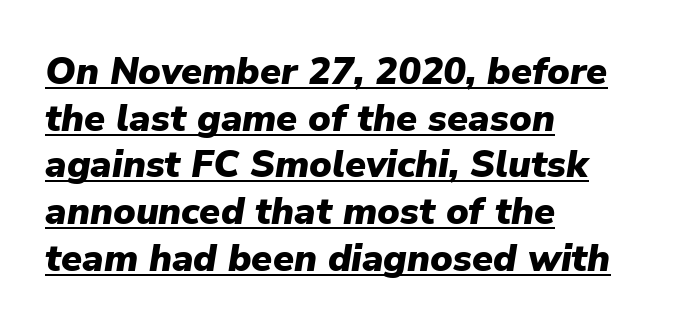
Q: Is the text bold? A: Yes.
Q: Is the text italic (slanted)? A: Yes, it leans right by about 9 degrees.
Q: Is the text underlined? A: Yes.
Q: How is the paragraph aligned? A: Left-aligned.
Q: Is the spacing between letters normal or unusually wide? A: Normal.
Q: Width (condensed, normal, or wide)? A: Normal.
Q: Stroke contrast? A: Low.
Q: x-height? A: Medium.
Q: Monospaced? A: No.
